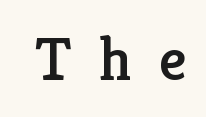
{"serif": "yes", "italic": "no", "width": "normal", "stroke_contrast": "low", "x_height": "medium", "monospaced": "no", "underline": "no", "letter_spacing": "wide", "letter_spacing_em": 0.44, "glyph_px": 62}
